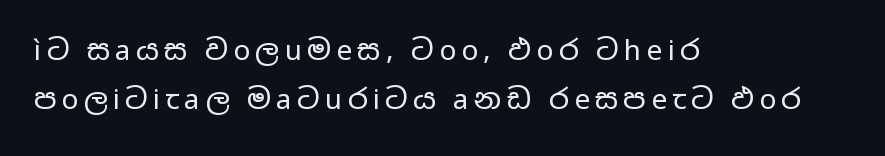
{"serif": "no", "italic": "no", "bold": "no", "weight": "regular", "width": "wide", "stroke_contrast": "low", "x_height": "medium", "monospaced": "no", "underline": "no", "align": "left", "line_spacing_ratio": 1.76, "glyph_px": 28}
